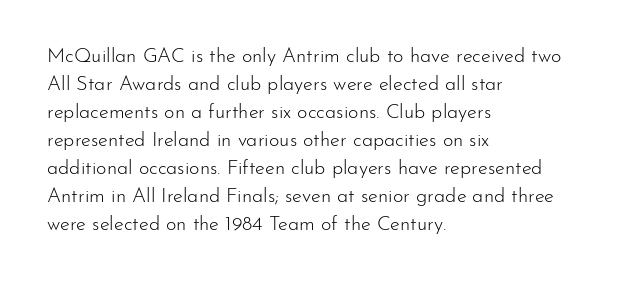
Q: Is the text bold? A: No.
Q: Is the text italic (slanted)? A: No, it is upright.
Q: Is the text underlined? A: No.
Q: How is the paragraph aligned? A: Left-aligned.
Q: Is the spacing between letters normal or unusually wide? A: Normal.
Q: Is the spacing between lines tight, normal or loose? A: Normal.
